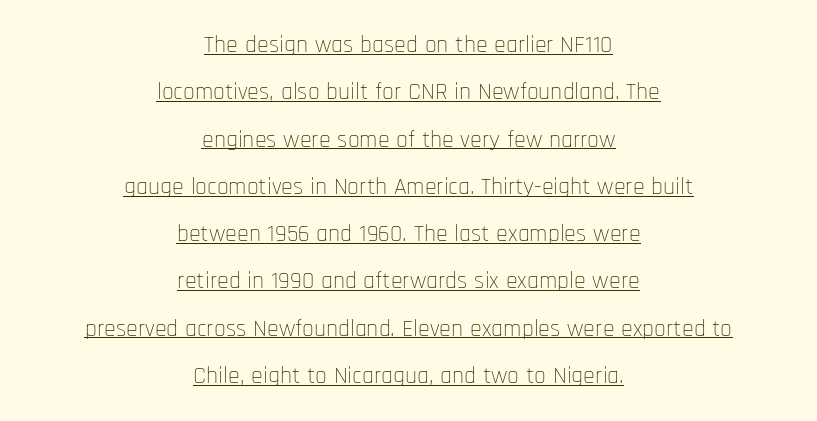
{"italic": "no", "bold": "no", "underline": "yes", "align": "center", "line_spacing": "loose", "line_spacing_ratio": 1.97, "letter_spacing": "normal", "letter_spacing_em": 0.0, "glyph_px": 24}
